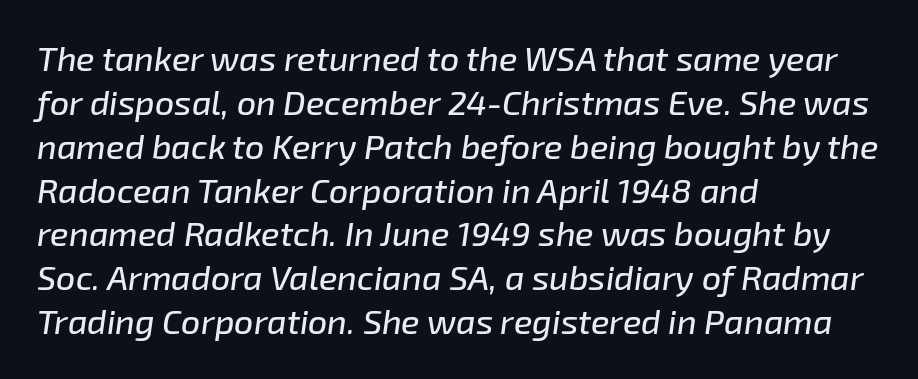
Q: Is the text italic (slanted)? A: Yes, it leans right by about 8 degrees.
Q: Is the text underlined? A: No.
Q: How is the paragraph aligned? A: Left-aligned.
Q: Is the spacing between letters normal or unusually wide? A: Normal.
Q: Is the spacing between lines tight, normal or loose? A: Normal.
Q: Width (condensed, normal, or wide)? A: Normal.
Q: Stroke contrast? A: Low.
Q: x-height? A: Medium.
Q: Monospaced? A: No.
